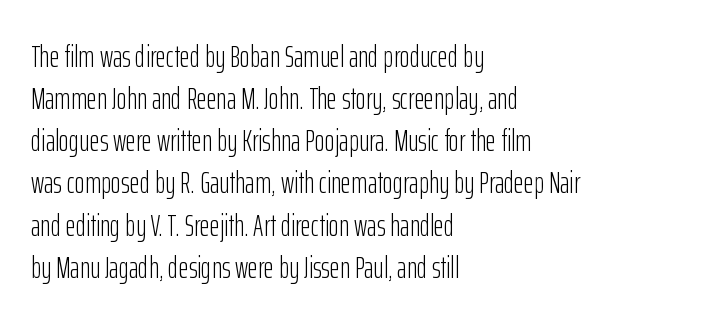
{"serif": "no", "italic": "no", "bold": "no", "weight": "light", "width": "condensed", "stroke_contrast": "low", "x_height": "medium", "monospaced": "no", "underline": "no", "align": "left", "line_spacing": "normal", "line_spacing_ratio": 1.36, "letter_spacing": "normal", "letter_spacing_em": 0.0, "glyph_px": 31}
